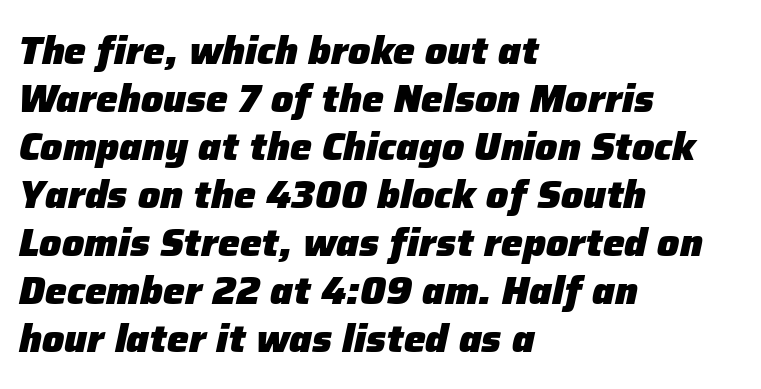
Q: Is the text bold? A: Yes.
Q: Is the text italic (slanted)? A: Yes, it leans right by about 12 degrees.
Q: Is the text underlined? A: No.
Q: How is the paragraph aligned? A: Left-aligned.
Q: Is the spacing between letters normal or unusually wide? A: Normal.
Q: Width (condensed, normal, or wide)? A: Normal.
Q: Stroke contrast? A: Low.
Q: x-height? A: Medium.
Q: Monospaced? A: No.
